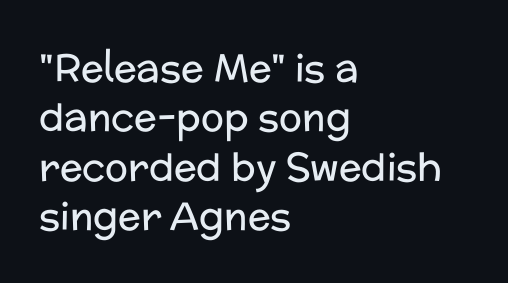
A typesetter would call this zero additional tracking. Does the lettering tilt? It doesn't — this is upright. Vertical spacing — default. Look at the bottom of the vertical strokes: they stop flat, with no serifs.
